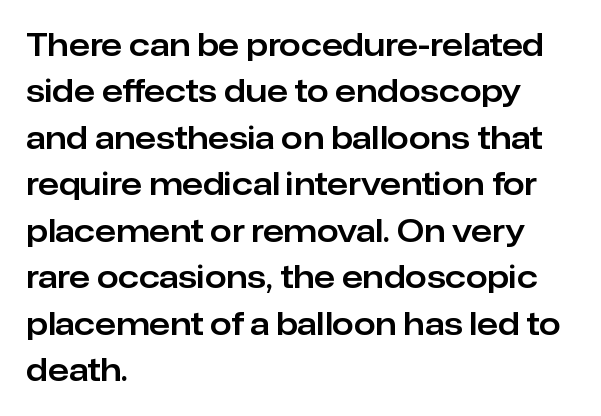
{"serif": "no", "italic": "no", "width": "normal", "stroke_contrast": "low", "x_height": "medium", "monospaced": "no", "underline": "no", "align": "left", "line_spacing": "normal", "line_spacing_ratio": 1.5, "letter_spacing": "normal", "letter_spacing_em": 0.0, "glyph_px": 31}
